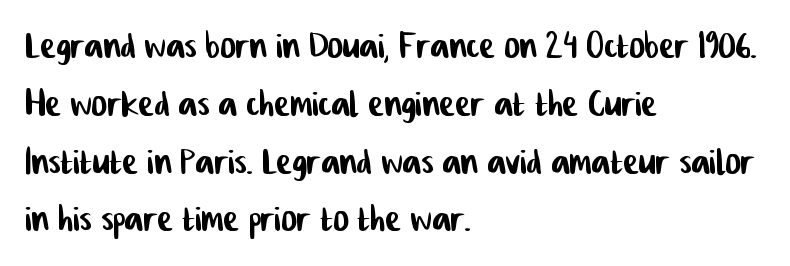
Q: Is the typeface a serif or a sans-serif typeface? A: Sans-serif.
Q: Is the text underlined? A: No.
Q: How is the paragraph aligned? A: Left-aligned.
Q: Is the spacing between letters normal or unusually wide? A: Normal.
Q: Width (condensed, normal, or wide)? A: Condensed.
Q: Stroke contrast? A: Low.
Q: x-height? A: Medium.
Q: Monospaced? A: No.
